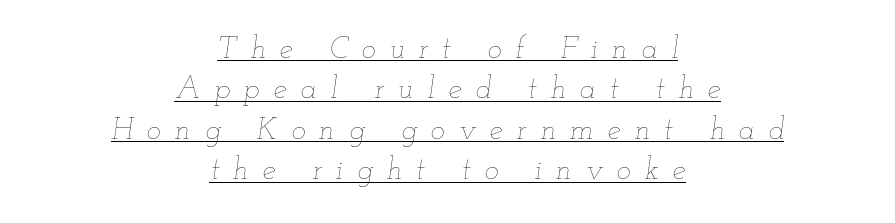
{"italic": "yes", "lean": "right", "slant_degrees": 12, "bold": "no", "weight": "thin", "width": "wide", "stroke_contrast": "low", "x_height": "small", "monospaced": "no", "underline": "yes", "align": "center", "line_spacing": "normal", "line_spacing_ratio": 1.35, "letter_spacing": "wide", "letter_spacing_em": 0.46, "glyph_px": 30}
